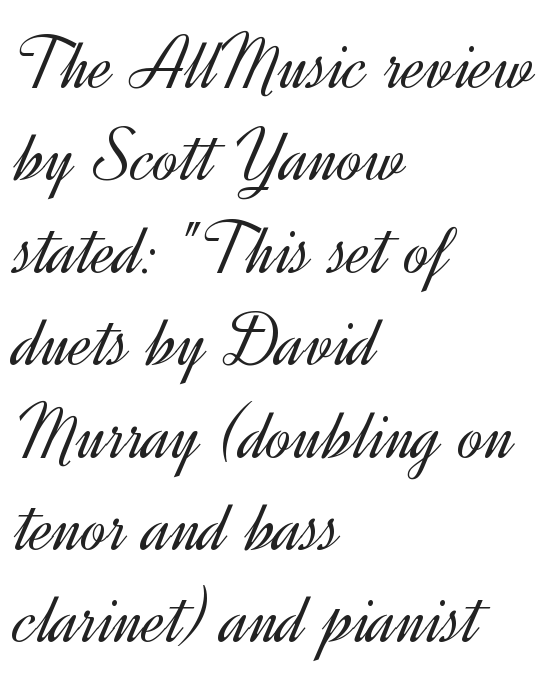
The space beneath each line is pristine and unruled. Spacing verdict: proportional, widths tailored to each character. Standard letterfit; no display-style spreading of the glyphs. This reads as an unemphasized weight, regular at the heaviest.
